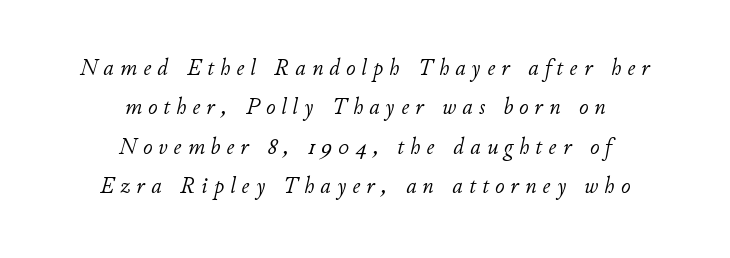
{"italic": "yes", "lean": "right", "slant_degrees": 11, "bold": "no", "underline": "no", "align": "center", "line_spacing_ratio": 1.71, "letter_spacing": "wide", "letter_spacing_em": 0.27, "glyph_px": 23}
